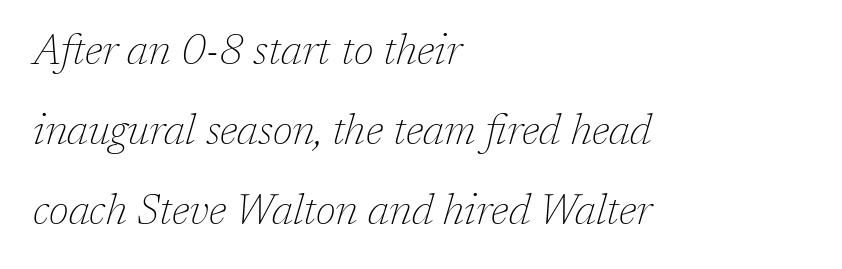
Q: Is the text bold? A: No.
Q: Is the text italic (slanted)? A: Yes, it leans right by about 17 degrees.
Q: Is the typeface a serif or a sans-serif typeface? A: Serif.
Q: Is the text underlined? A: No.
Q: How is the paragraph aligned? A: Left-aligned.
Q: Is the spacing between letters normal or unusually wide? A: Normal.
Q: Is the spacing between lines tight, normal or loose? A: Loose.
Q: Width (condensed, normal, or wide)? A: Normal.
Q: Stroke contrast? A: Low.
Q: x-height? A: Medium.
Q: Monospaced? A: No.
